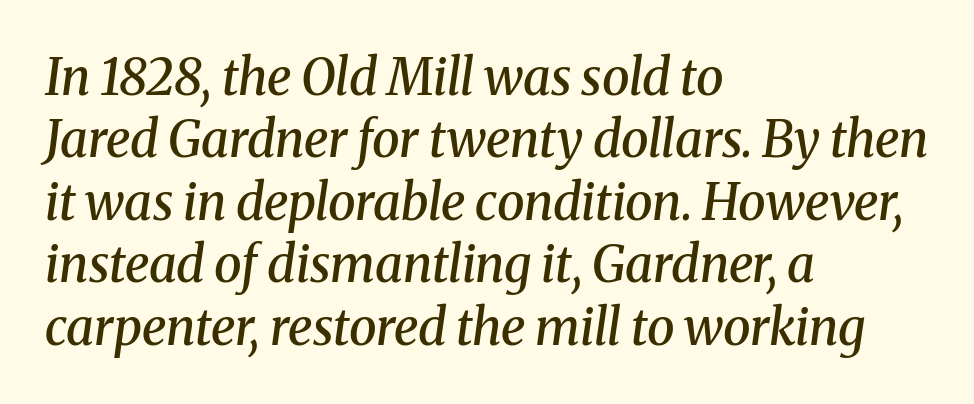
{"serif": "yes", "italic": "yes", "lean": "right", "slant_degrees": 8, "bold": "semi", "weight": "semibold", "width": "normal", "stroke_contrast": "medium", "x_height": "medium", "monospaced": "no", "underline": "no", "align": "left", "line_spacing": "normal", "line_spacing_ratio": 1.25, "letter_spacing": "normal", "letter_spacing_em": 0.0, "glyph_px": 50}
